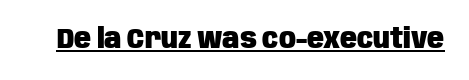
{"serif": "no", "italic": "no", "bold": "yes", "weight": "heavy", "width": "condensed", "stroke_contrast": "low", "x_height": "large", "monospaced": "no", "underline": "yes", "letter_spacing": "normal", "letter_spacing_em": 0.0, "glyph_px": 28}
